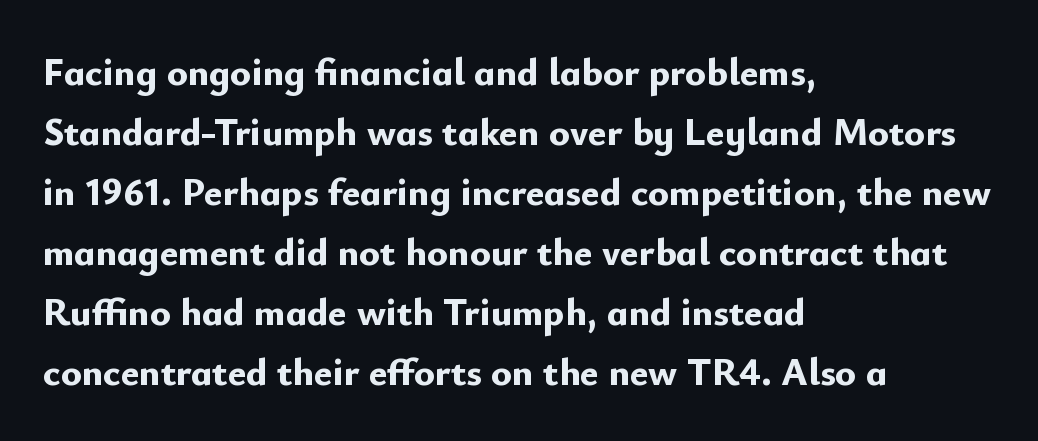
Q: Is the text bold? A: Yes.
Q: Is the text italic (slanted)? A: No, it is upright.
Q: Is the typeface a serif or a sans-serif typeface? A: Sans-serif.
Q: Is the text underlined? A: No.
Q: How is the paragraph aligned? A: Left-aligned.
Q: Is the spacing between letters normal or unusually wide? A: Normal.
Q: Is the spacing between lines tight, normal or loose? A: Normal.
Q: Width (condensed, normal, or wide)? A: Normal.
Q: Stroke contrast? A: Low.
Q: x-height? A: Small.
Q: Monospaced? A: No.
